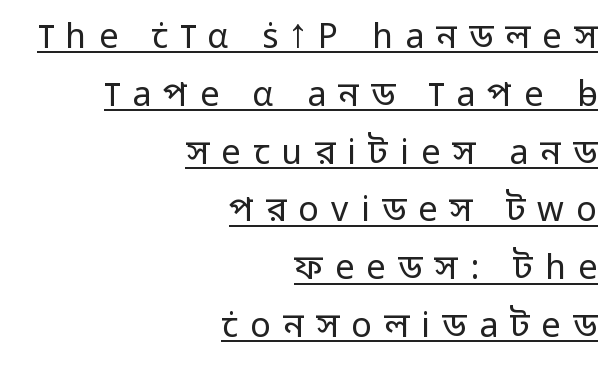
{"serif": "no", "italic": "no", "bold": "no", "weight": "regular", "width": "normal", "stroke_contrast": "low", "x_height": "medium", "monospaced": "no", "underline": "yes", "align": "right", "line_spacing": "normal", "line_spacing_ratio": 1.7, "letter_spacing": "wide", "letter_spacing_em": 0.36, "glyph_px": 34}
